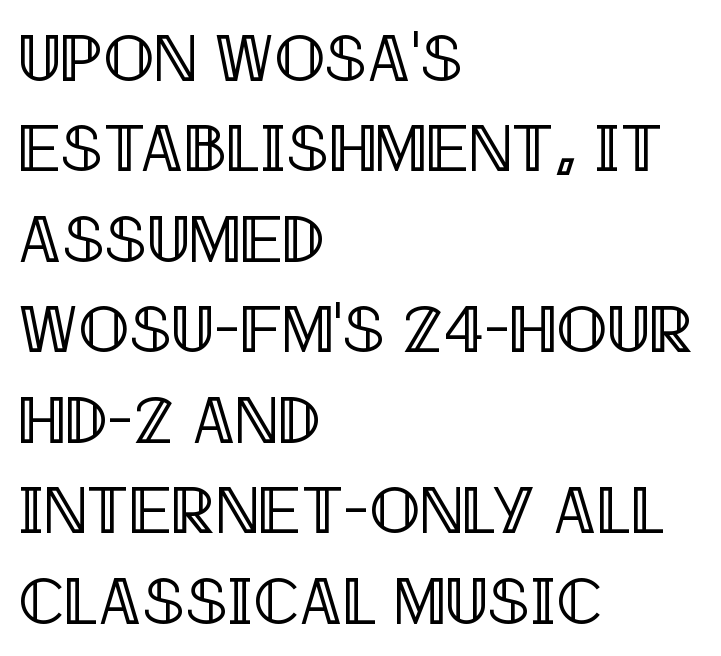
Q: Is the text italic (slanted)? A: No, it is upright.
Q: Is the text underlined? A: No.
Q: How is the paragraph aligned? A: Left-aligned.
Q: Is the spacing between letters normal or unusually wide? A: Normal.
Q: Is the spacing between lines tight, normal or loose? A: Normal.
Q: Width (condensed, normal, or wide)? A: Condensed.
Q: x-height? A: Large.
Q: Monospaced? A: No.
